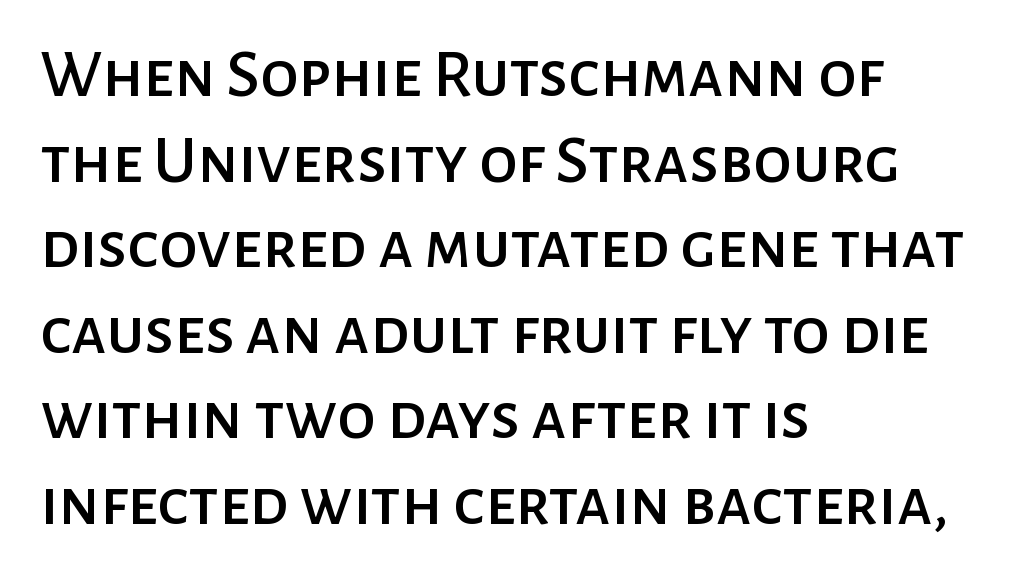
The image shows 69 px sans-serif type, upright; set left-aligned, line spacing 1.24x, normal letter spacing, not underlined; low stroke contrast and a medium x-height.
